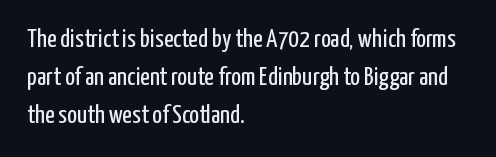
The image shows 26 px text type, upright; set left-aligned, normal line spacing (1.47x), normal letter spacing, not underlined.
